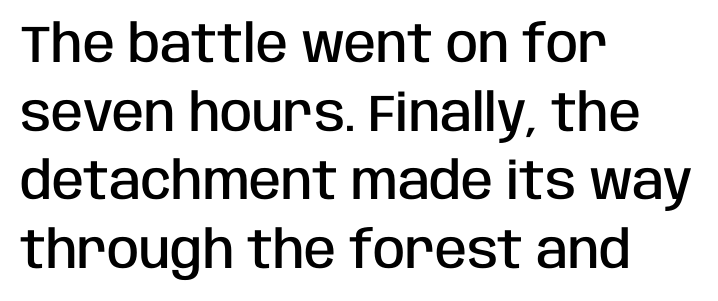
{"serif": "no", "italic": "no", "bold": "semi", "weight": "semibold", "width": "condensed", "stroke_contrast": "low", "x_height": "large", "monospaced": "no", "underline": "no", "align": "left", "line_spacing": "normal", "line_spacing_ratio": 1.32, "letter_spacing": "normal", "letter_spacing_em": 0.0, "glyph_px": 52}
